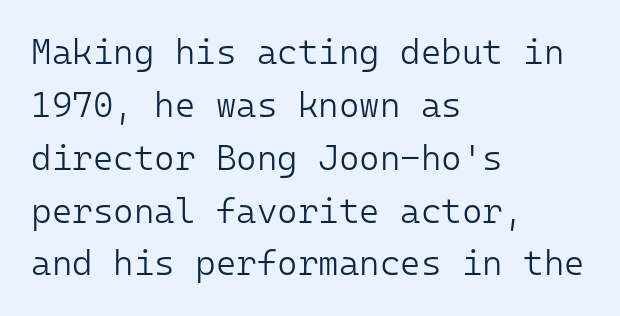
The image shows 35 px light sans-serif type, upright, monospaced; set left-aligned, normal line spacing (1.51x), normal letter spacing, not underlined; low stroke contrast and a medium x-height.
